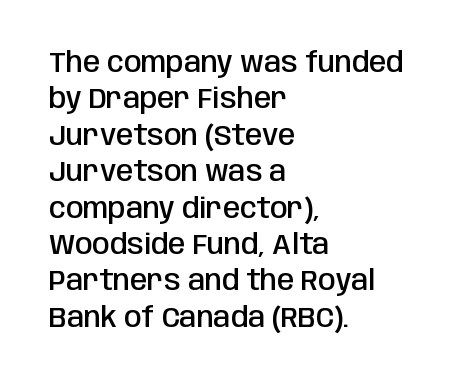
Q: Is the text bold? A: Semi-bold.
Q: Is the text italic (slanted)? A: No, it is upright.
Q: Is the typeface a serif or a sans-serif typeface? A: Sans-serif.
Q: Is the text underlined? A: No.
Q: How is the paragraph aligned? A: Left-aligned.
Q: Is the spacing between letters normal or unusually wide? A: Normal.
Q: Is the spacing between lines tight, normal or loose? A: Normal.
Q: Width (condensed, normal, or wide)? A: Condensed.
Q: Stroke contrast? A: Low.
Q: x-height? A: Large.
Q: Monospaced? A: No.
